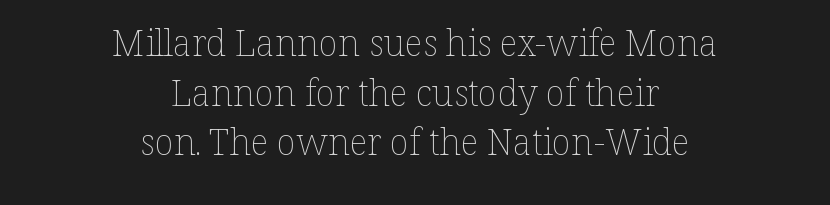
The image shows 36 px thin type, upright; set centered, normal line spacing (1.38x), normal letter spacing, not underlined; low stroke contrast and a medium x-height.
